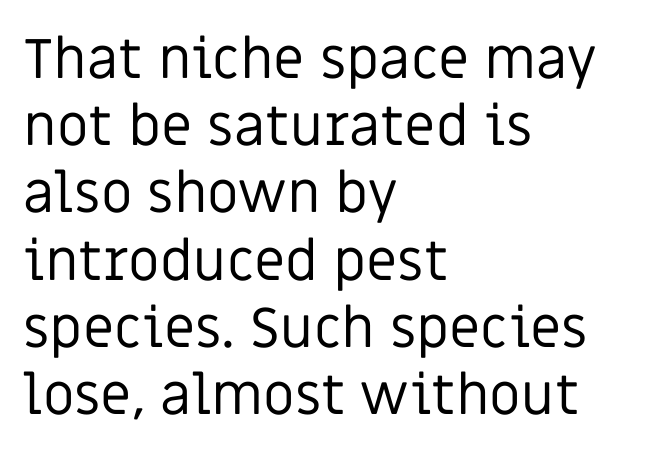
The image shows 56 px regular-weight sans-serif type, upright; set left-aligned, line spacing 1.2x, normal letter spacing, not underlined; low stroke contrast and a large x-height.
